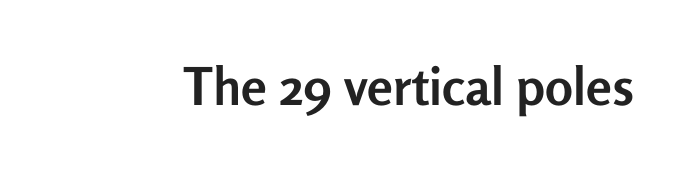
The glyphs are unaccompanied by any horizontal stroke below them. This rendering employs a face without finishing strokes, i.e., a sans-serif. These lines keep a tight, regular rhythm from letter to letter. Strokes here are thick enough to call this a true bold. This is the regular roman posture of the typeface.
